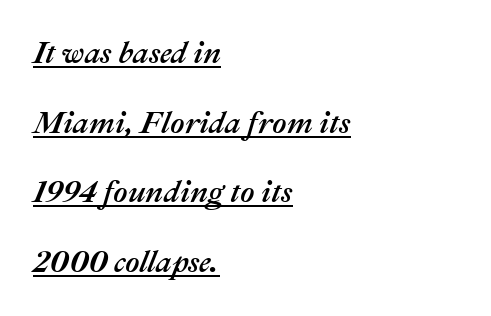
The image shows 31 px text type, italic (leaning right); set left-aligned, loose line spacing (2.25x), normal letter spacing, underlined; medium stroke contrast and a medium x-height.
